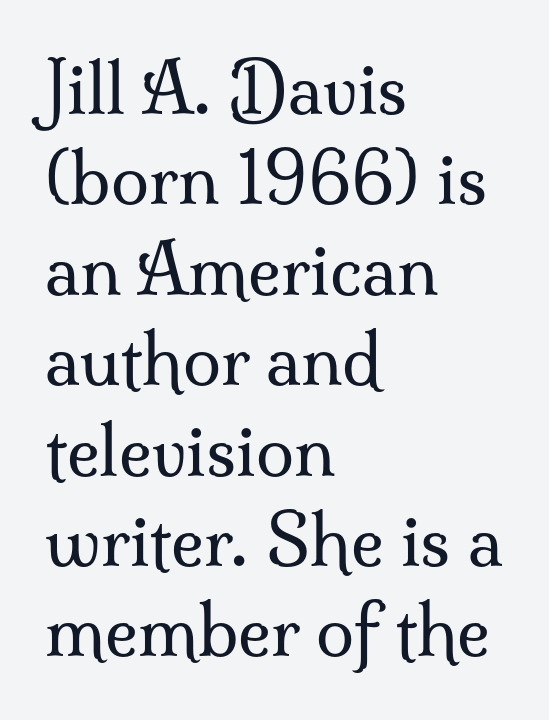
The image shows 69 px regular-weight serif type, upright; set left-aligned, normal line spacing (1.31x), normal letter spacing, not underlined; medium stroke contrast and a small x-height.
